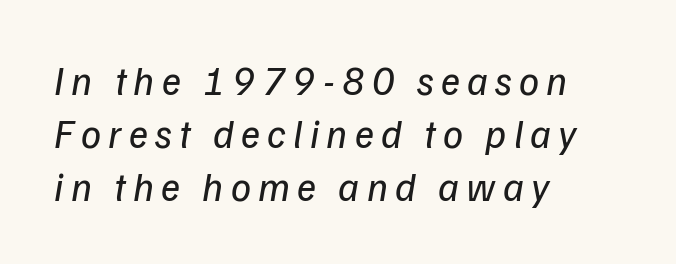
Line starts are locked; line ends wander. Tall strokes in this sample are angled rather than plumb. If you measured baseline to baseline, you'd find a middling distance. Clear beneath every line of the passage.
